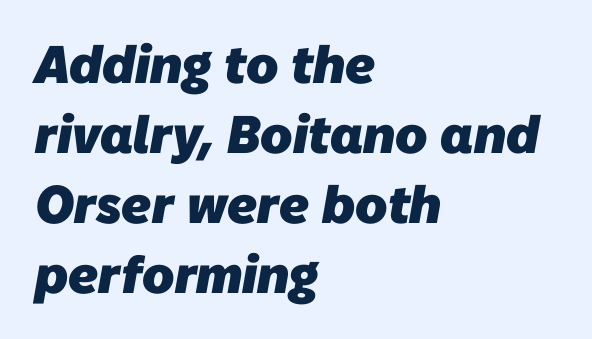
The text was rendered using a sans face with plain stroke endings. You could not count columns in this text — the font is proportionally spaced. Heavy-handed strokes throughout: this text is bold. Honestly, the row spacing looks completely unremarkable. Descender tails drop into unmarked territory. Words appear dense and cohesive because spacing is normal.
